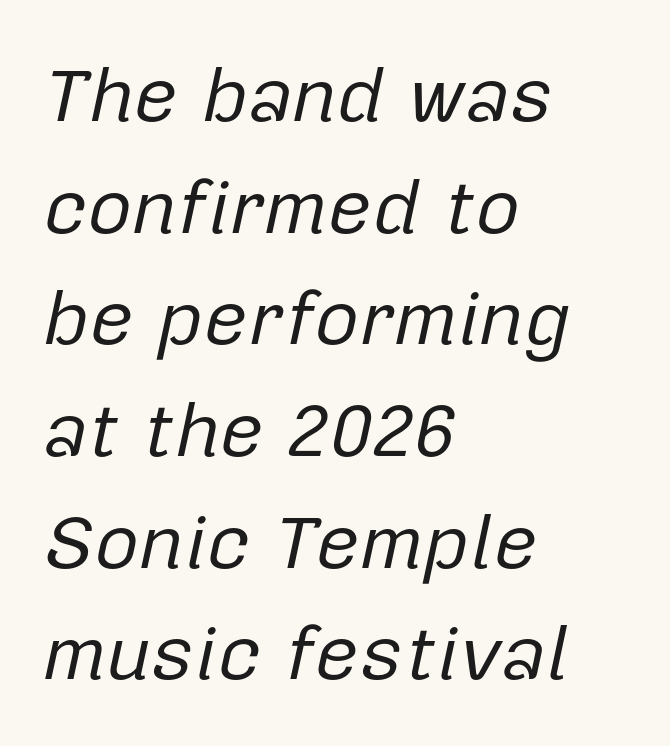
The image shows 77 px regular-weight type, italic (leaning right); set left-aligned, normal line spacing (1.45x), normal letter spacing, not underlined; low stroke contrast and a medium x-height.
